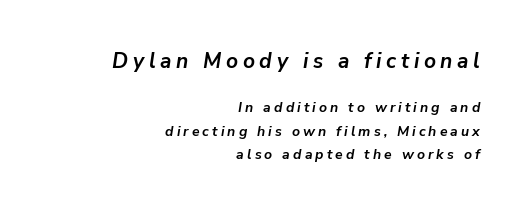
The image shows 21 px bold type, italic (leaning right); set right-aligned, normal line spacing (1.65x), unusually wide letter spacing (+0.22 em), not underlined; the first (top) block is 1.5x larger.
